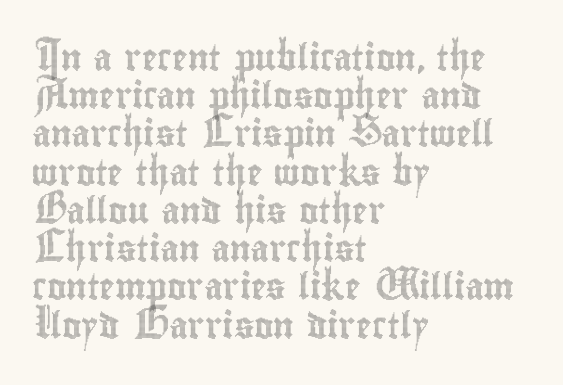
Glance below the letters and you will spot only blank space. Interline gaps are of average width in this sample. The type sits square on the baseline with zero lean. The text block is weighted toward the left margin, trailing off unevenly rightward. These lines keep a tight, regular rhythm from letter to letter.
